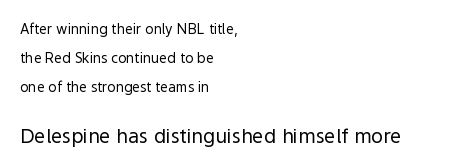
{"italic": "no", "bold": "no", "underline": "no", "align": "left", "line_spacing": "loose", "line_spacing_ratio": 2.06, "letter_spacing": "normal", "letter_spacing_em": 0.0, "larger_block": "second", "size_ratio": 1.43, "glyph_px": 20}
